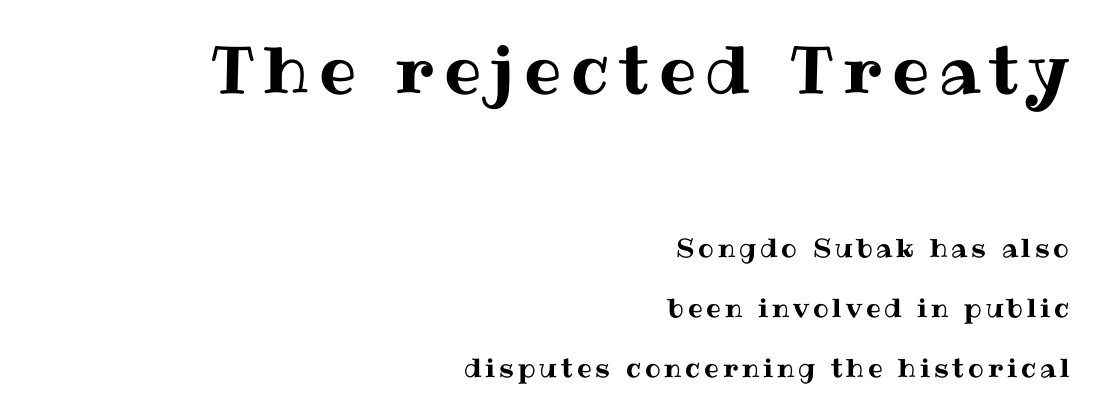
A great deal of white space separates one row of letters from the next. Character widths vary here, with narrow letters taking less room than wide ones. You get the large type first, then a drop to smaller type. Beneath every word, the page is bare.
